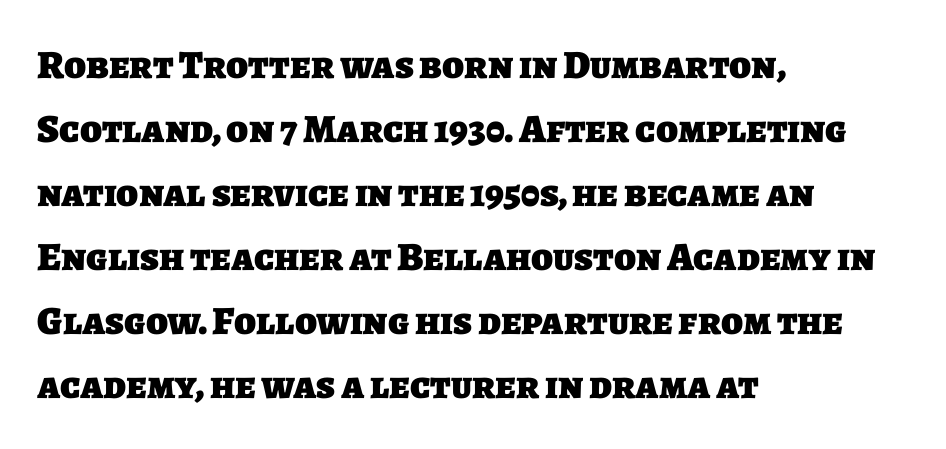
Q: Is the text bold? A: Yes.
Q: Is the typeface a serif or a sans-serif typeface? A: Sans-serif.
Q: Is the text underlined? A: No.
Q: How is the paragraph aligned? A: Left-aligned.
Q: Is the spacing between letters normal or unusually wide? A: Normal.
Q: Is the spacing between lines tight, normal or loose? A: Normal.
Q: Width (condensed, normal, or wide)? A: Normal.
Q: Stroke contrast? A: Low.
Q: x-height? A: Large.
Q: Monospaced? A: No.
